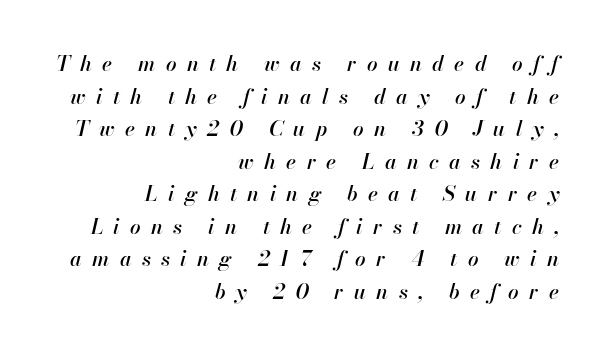
In terms of posture, this sample is oblique. Leading: standard. The paragraph shown leans on its right margin. Unmarked baselines from the first word to the last. Compared with typical body copy, the letter spacing here is much looser.
